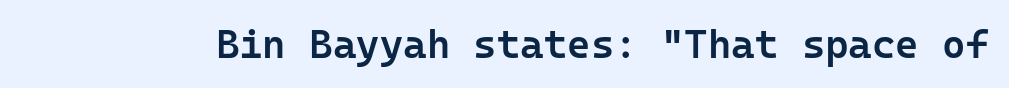
The image shows 40 px semibold sans-serif type, upright; set normal letter spacing, not underlined; low stroke contrast and a medium x-height.
